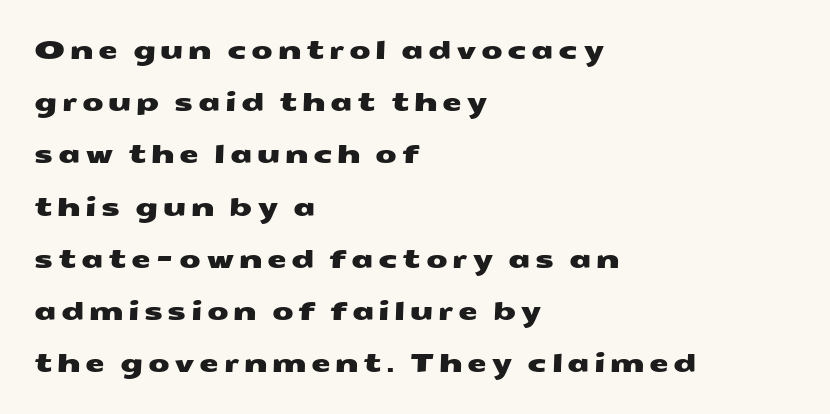
The image shows 25 px text type; set left-aligned, loose line spacing (2.09x), not underlined.
